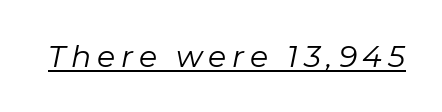
The image shows 30 px regular-weight type, italic (leaning right); set underlined; low stroke contrast and a medium x-height.
